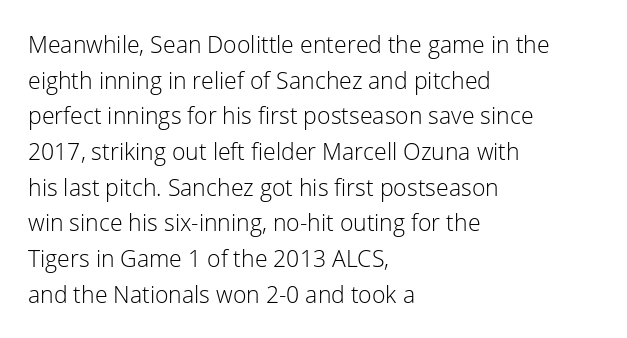
Q: Is the text bold? A: No.
Q: Is the text italic (slanted)? A: No, it is upright.
Q: Is the text underlined? A: No.
Q: How is the paragraph aligned? A: Left-aligned.
Q: Is the spacing between letters normal or unusually wide? A: Normal.
Q: Is the spacing between lines tight, normal or loose? A: Normal.
